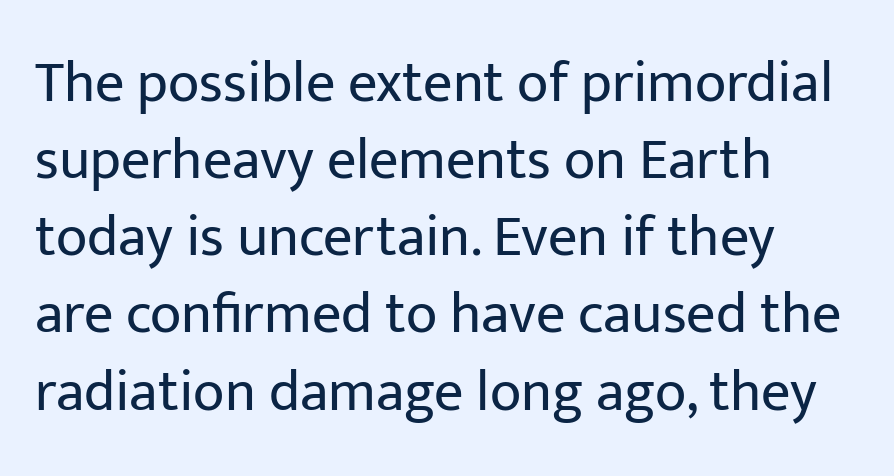
Does extra space separate the letters? No, they use regular spacing. Regarding serifs, this sample does without them. Ink coverage per letter is moderate at most. These lines are rendered in a variable-pitch font. Leftover space on each line is placed entirely after the last word.
